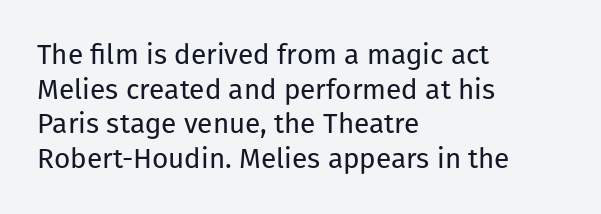
Weight: in the light-to-regular range. The designer went with a sans here, leaving each stem footless. Descenders are the only things crossing below the line. Line starts are locked; line ends wander.
